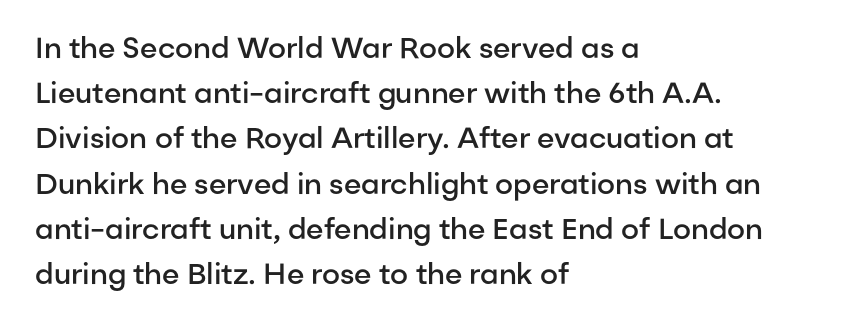
The image shows 29 px semibold sans-serif type, upright; set left-aligned, normal line spacing (1.56x), normal letter spacing, not underlined; low stroke contrast and a medium x-height.
